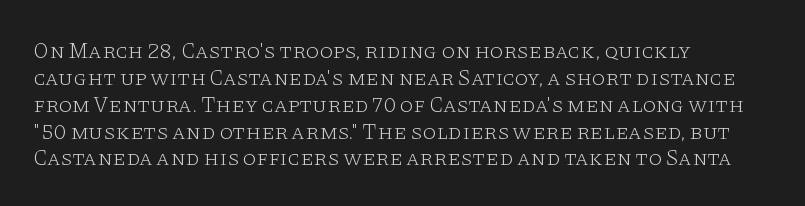
Q: Is the text bold? A: No.
Q: Is the text italic (slanted)? A: No, it is upright.
Q: Is the text underlined? A: No.
Q: How is the paragraph aligned? A: Left-aligned.
Q: Is the spacing between letters normal or unusually wide? A: Normal.
